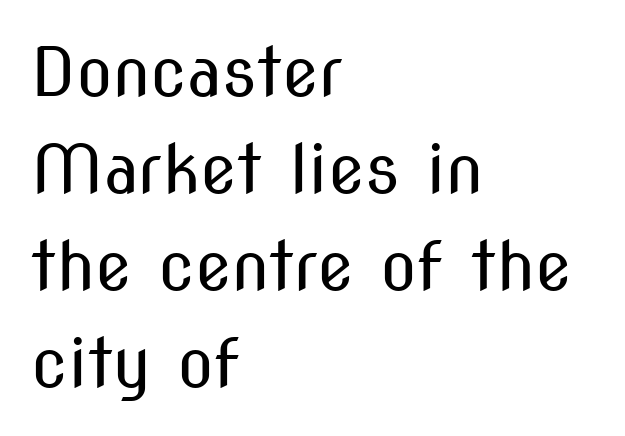
The image shows 67 px regular-weight, condensed sans-serif type, upright; set left-aligned, normal line spacing (1.45x), normal letter spacing, not underlined; medium stroke contrast and a medium x-height.
